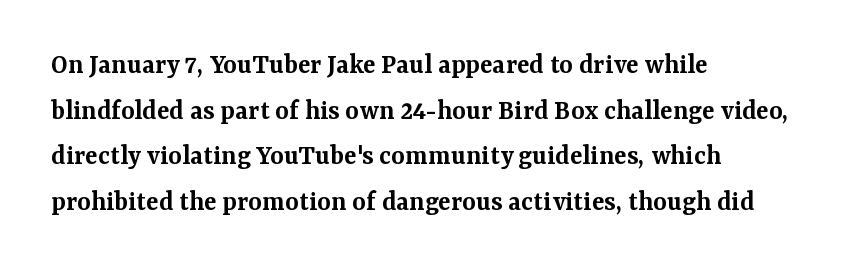
The image shows 29 px semibold serif type, upright; set left-aligned, normal line spacing (1.57x), normal letter spacing, not underlined; medium stroke contrast and a medium x-height.
